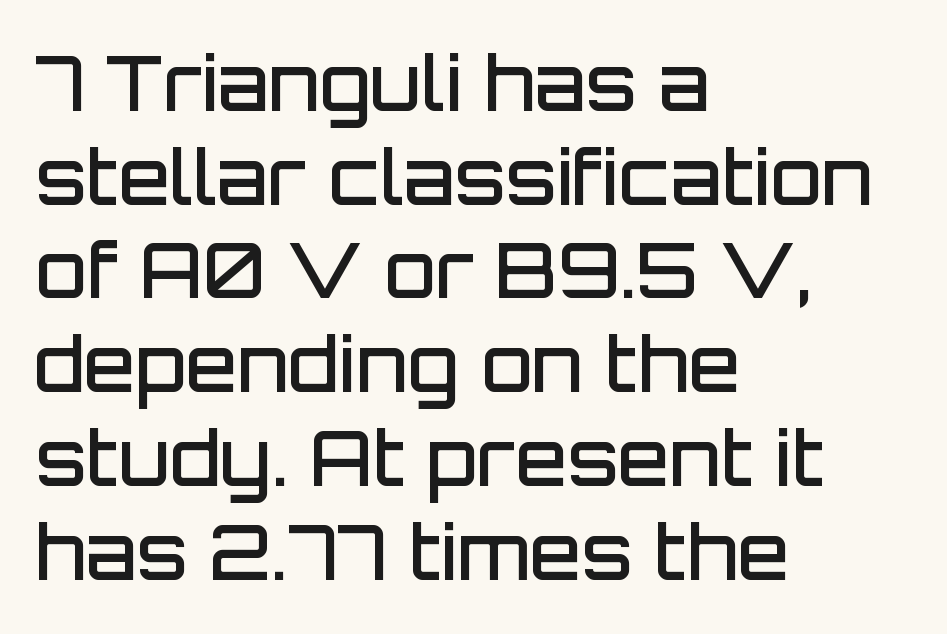
Type style note: lacks serifs. Characters remain perfectly vertical along every line. The face used here is rendered with its standard letterfit. Check under the words: just untouched page. This is the in-between weight designers call semibold or demi. This rendering uses left alignment, leaving the right contour irregular.
